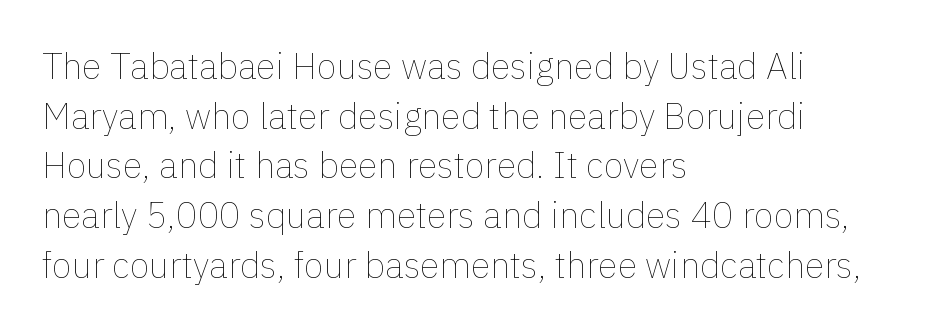
Bare-footed words on every line. The type sits square on the baseline with zero lean. This sample has the flowing, uneven cadence of proportional lettering. No heavy texture on the line: the type isn't bold. The face used here is rendered with its standard letterfit. All the whitespace from short lines collects on the right.
